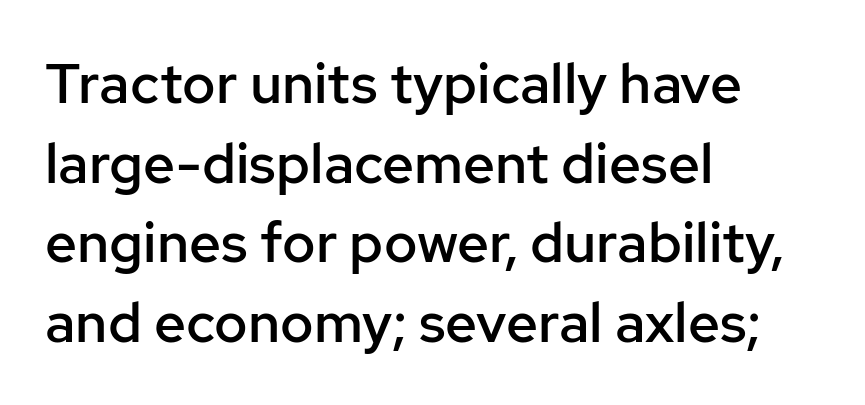
Q: Is the text bold? A: Semi-bold.
Q: Is the text italic (slanted)? A: No, it is upright.
Q: Is the typeface a serif or a sans-serif typeface? A: Sans-serif.
Q: Is the text underlined? A: No.
Q: How is the paragraph aligned? A: Left-aligned.
Q: Is the spacing between letters normal or unusually wide? A: Normal.
Q: Is the spacing between lines tight, normal or loose? A: Normal.
Q: Width (condensed, normal, or wide)? A: Normal.
Q: Stroke contrast? A: Low.
Q: x-height? A: Medium.
Q: Monospaced? A: No.
